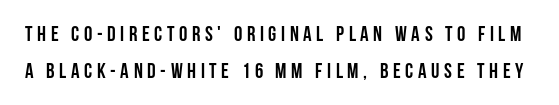
{"italic": "no", "bold": "yes", "underline": "no", "line_spacing_ratio": 1.75, "letter_spacing": "wide", "letter_spacing_em": 0.22, "glyph_px": 21}
